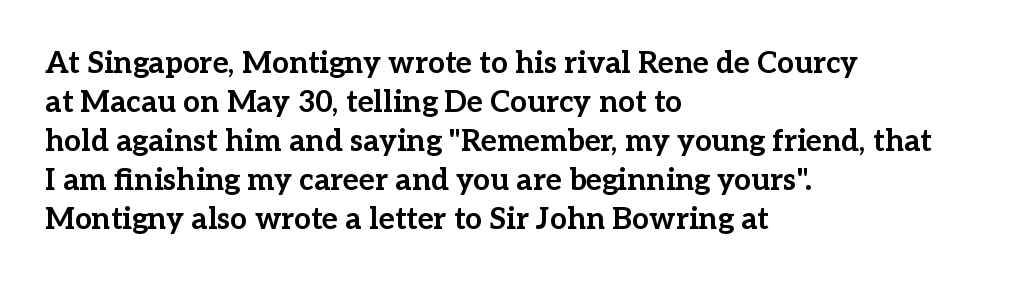
{"serif": "yes", "italic": "no", "bold": "yes", "weight": "bold", "width": "normal", "stroke_contrast": "low", "x_height": "medium", "monospaced": "no", "underline": "no", "align": "left", "line_spacing": "normal", "line_spacing_ratio": 1.3, "letter_spacing": "normal", "letter_spacing_em": 0.0, "glyph_px": 30}
